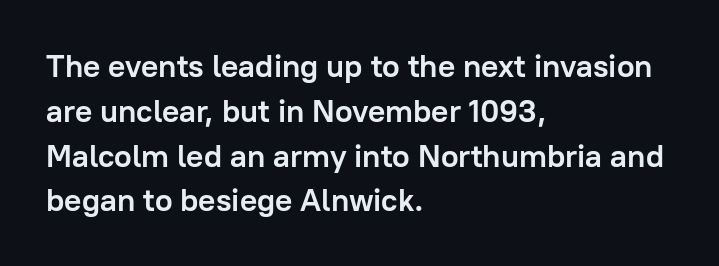
The letters carry no serifs — their stems end cleanly without finishing strokes. The face used here is proportionally spaced, like ordinary book or web type. The type is set solid horizontally, with unmodified tracking. Check the space under the baseline: it is left empty.
